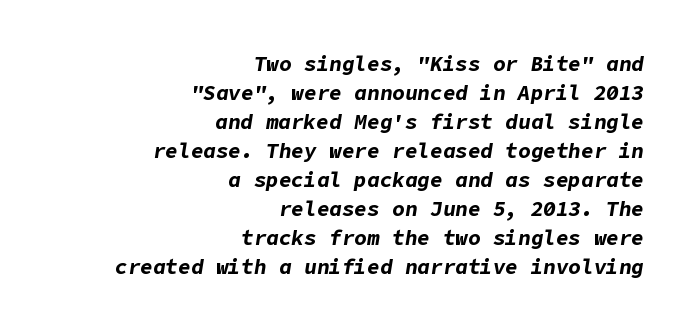
Q: Is the text bold? A: Yes.
Q: Is the text italic (slanted)? A: Yes, it leans right by about 9 degrees.
Q: Is the text underlined? A: No.
Q: How is the paragraph aligned? A: Right-aligned.
Q: Is the spacing between letters normal or unusually wide? A: Normal.
Q: Is the spacing between lines tight, normal or loose? A: Normal.
